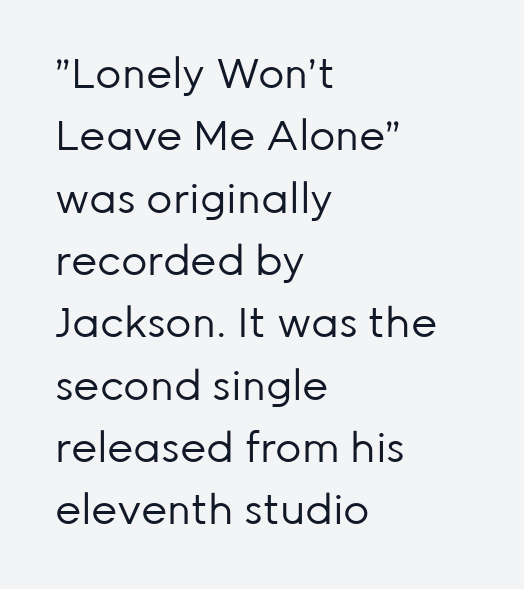
Every row of glyphs begins at an identical x-position on the left. Proportional: the letters do not fall into vertical columns. Has an underline been added? It has not. Compared with typical body copy, the letter spacing here is the same. The font sits on the lighter half of the weight spectrum, regular included. Nope, not italic — everything's standing straight.
